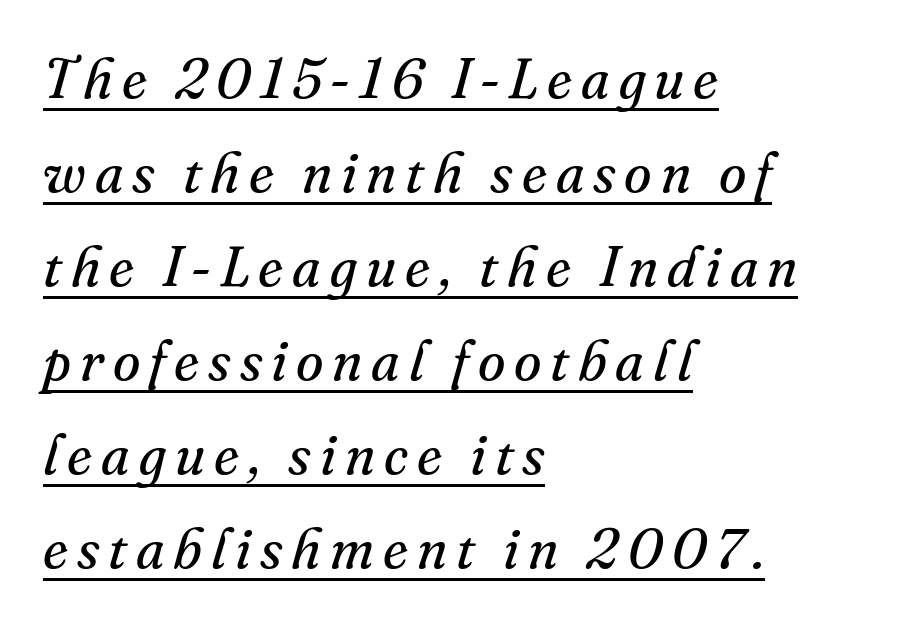
{"serif": "yes", "italic": "yes", "lean": "right", "slant_degrees": 16, "bold": "no", "weight": "regular", "width": "normal", "stroke_contrast": "medium", "x_height": "small", "monospaced": "no", "underline": "yes", "align": "left", "line_spacing": "normal", "line_spacing_ratio": 1.68, "glyph_px": 56}
